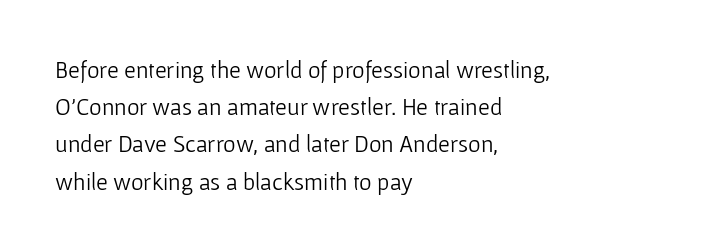
Q: Is the text bold? A: No.
Q: Is the text italic (slanted)? A: No, it is upright.
Q: Is the text underlined? A: No.
Q: How is the paragraph aligned? A: Left-aligned.
Q: Is the spacing between letters normal or unusually wide? A: Normal.
Q: Is the spacing between lines tight, normal or loose? A: Normal.
